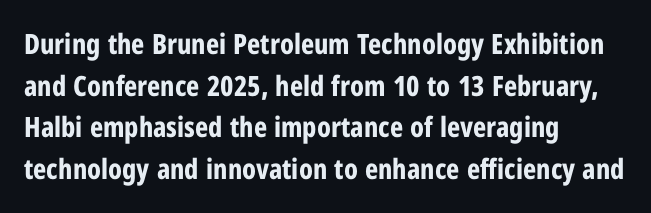
The image shows 28 px bold, condensed sans-serif type, upright; set left-aligned, normal line spacing (1.49x), normal letter spacing, not underlined; low stroke contrast and a medium x-height.
